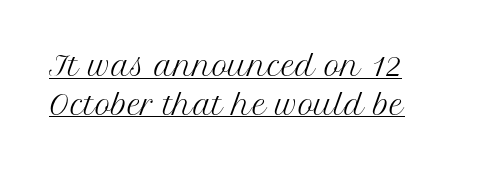
The image shows 27 px text type; set left-aligned, normal line spacing (1.43x), normal letter spacing, underlined.
